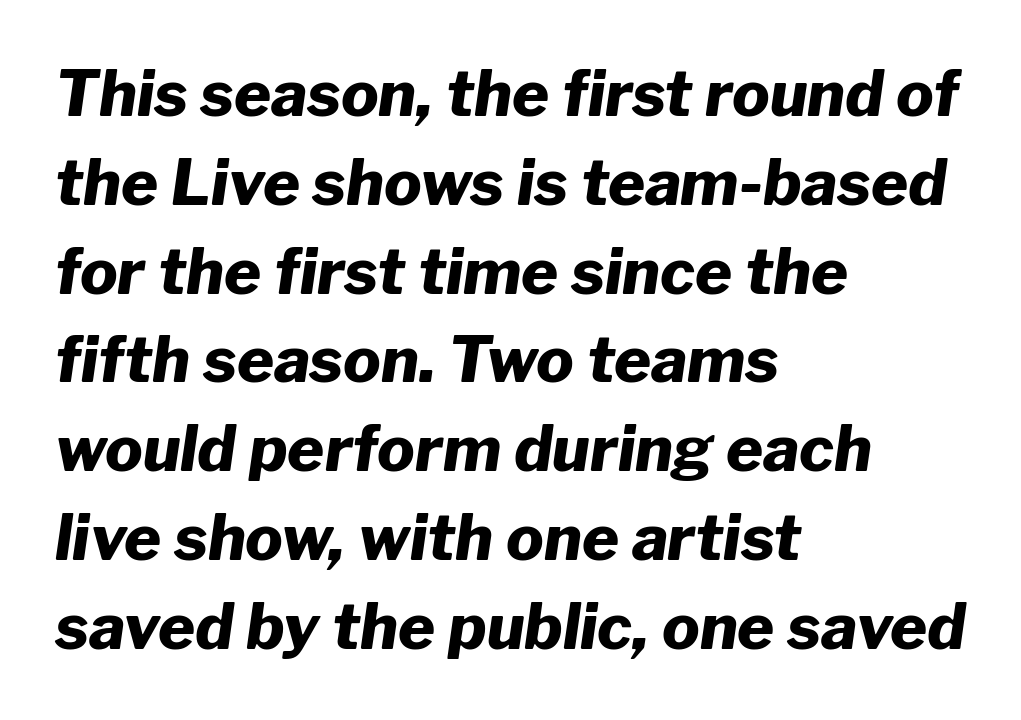
Q: Is the text bold? A: Yes.
Q: Is the text italic (slanted)? A: Yes, it leans right by about 8 degrees.
Q: Is the text underlined? A: No.
Q: How is the paragraph aligned? A: Left-aligned.
Q: Is the spacing between letters normal or unusually wide? A: Normal.
Q: Is the spacing between lines tight, normal or loose? A: Normal.
Q: Width (condensed, normal, or wide)? A: Normal.
Q: Stroke contrast? A: Low.
Q: x-height? A: Medium.
Q: Monospaced? A: No.
